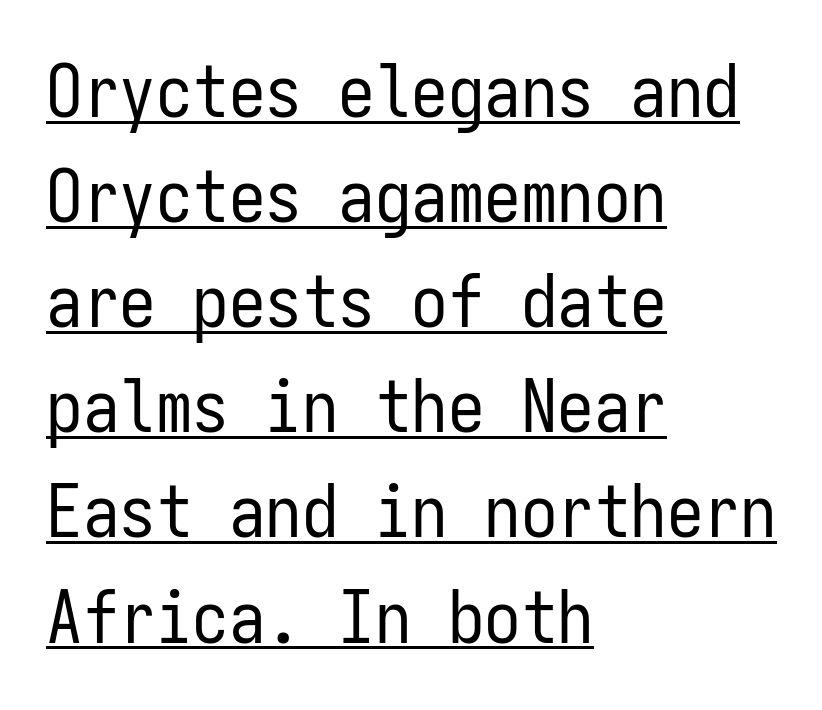
{"serif": "no", "italic": "no", "bold": "no", "weight": "regular", "width": "condensed", "stroke_contrast": "low", "x_height": "medium", "monospaced": "yes", "underline": "yes", "align": "left", "line_spacing": "normal", "line_spacing_ratio": 1.44, "letter_spacing": "normal", "letter_spacing_em": 0.0, "glyph_px": 73}
